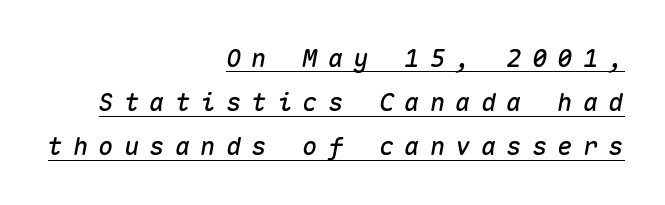
{"italic": "yes", "lean": "right", "slant_degrees": 10, "underline": "yes", "align": "right", "line_spacing_ratio": 1.77, "letter_spacing": "wide", "letter_spacing_em": 0.42, "glyph_px": 25}
